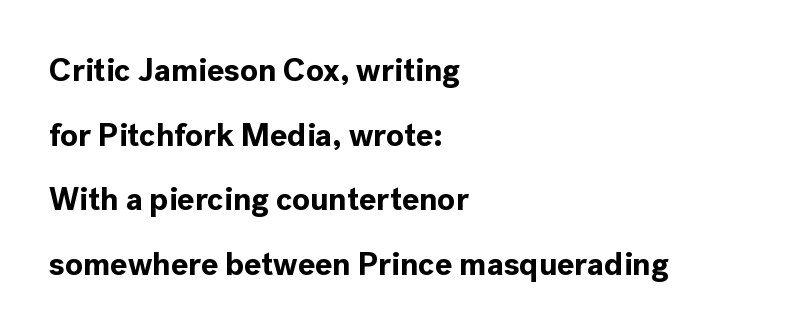
{"serif": "no", "italic": "no", "bold": "yes", "weight": "bold", "width": "normal", "x_height": "medium", "monospaced": "no", "underline": "no", "align": "left", "line_spacing": "loose", "line_spacing_ratio": 2.02, "letter_spacing": "normal", "letter_spacing_em": 0.0, "glyph_px": 32}
